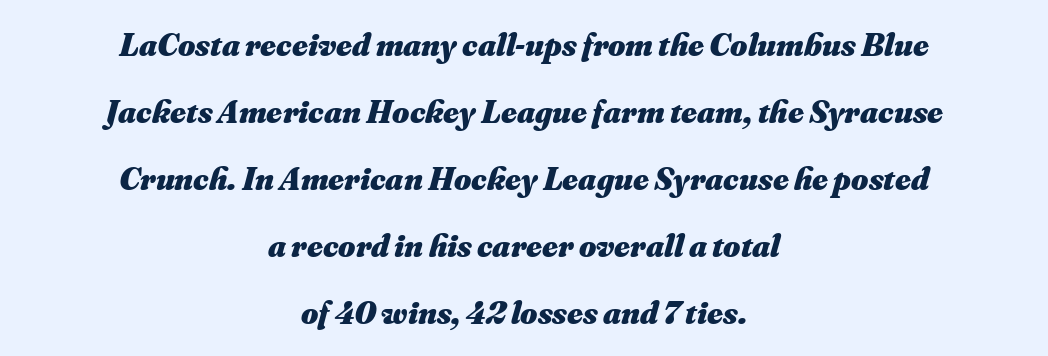
Q: Is the text bold? A: Yes.
Q: Is the text italic (slanted)? A: Yes, it leans right by about 16 degrees.
Q: Is the text underlined? A: No.
Q: How is the paragraph aligned? A: Centered.
Q: Is the spacing between letters normal or unusually wide? A: Normal.
Q: Is the spacing between lines tight, normal or loose? A: Loose.
Q: Width (condensed, normal, or wide)? A: Normal.
Q: Stroke contrast? A: Medium.
Q: x-height? A: Small.
Q: Monospaced? A: No.
